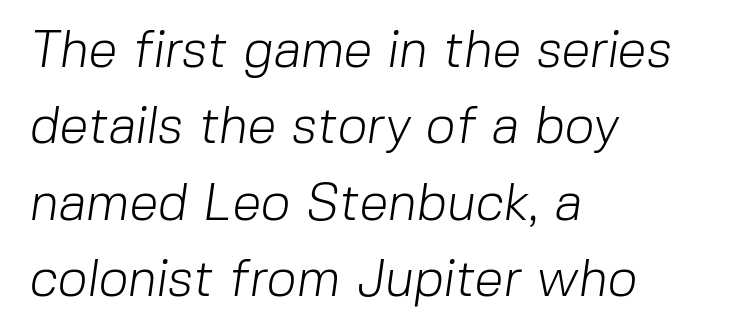
Q: Is the text bold? A: No.
Q: Is the typeface a serif or a sans-serif typeface? A: Sans-serif.
Q: Is the text underlined? A: No.
Q: How is the paragraph aligned? A: Left-aligned.
Q: Is the spacing between letters normal or unusually wide? A: Normal.
Q: Is the spacing between lines tight, normal or loose? A: Normal.
Q: Width (condensed, normal, or wide)? A: Normal.
Q: Stroke contrast? A: Low.
Q: x-height? A: Medium.
Q: Monospaced? A: No.
